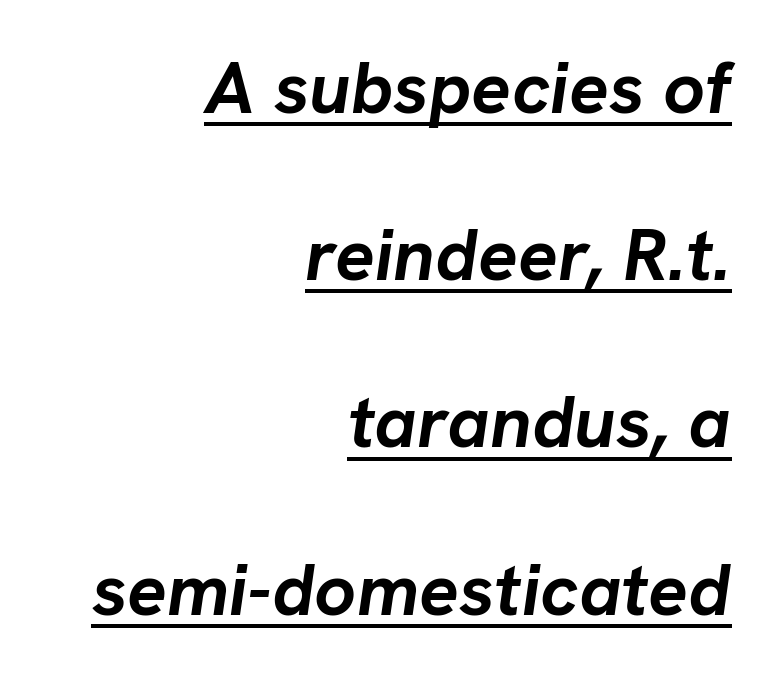
{"italic": "yes", "lean": "right", "slant_degrees": 8, "bold": "yes", "weight": "semibold", "width": "normal", "stroke_contrast": "low", "x_height": "medium", "monospaced": "no", "underline": "yes", "align": "right", "line_spacing": "loose", "line_spacing_ratio": 2.26, "letter_spacing": "normal", "letter_spacing_em": 0.0, "glyph_px": 74}
